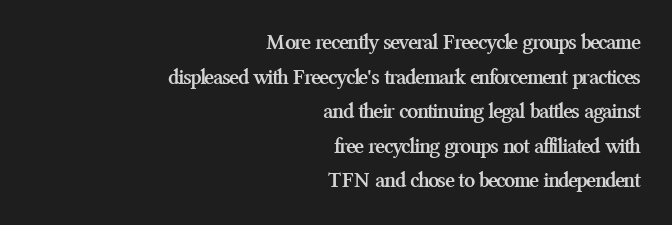
Q: Is the text bold? A: Yes.
Q: Is the text italic (slanted)? A: No, it is upright.
Q: Is the text underlined? A: No.
Q: How is the paragraph aligned? A: Right-aligned.
Q: Is the spacing between letters normal or unusually wide? A: Normal.
Q: Is the spacing between lines tight, normal or loose? A: Normal.
